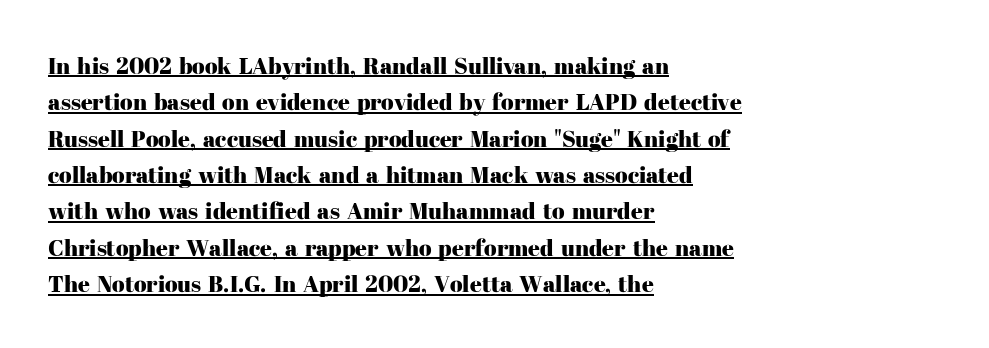
{"italic": "no", "underline": "yes", "align": "left", "line_spacing": "normal", "line_spacing_ratio": 1.58, "letter_spacing": "normal", "letter_spacing_em": 0.0, "glyph_px": 23}
